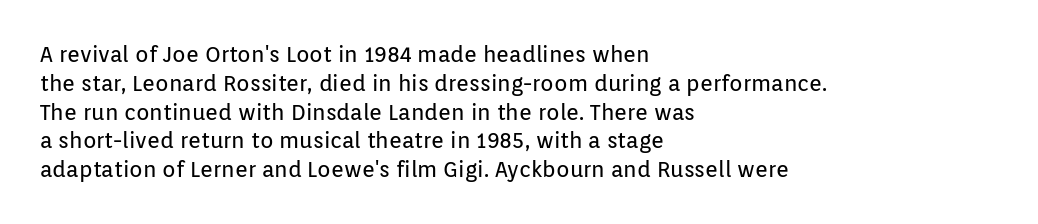
Q: Is the text bold? A: No.
Q: Is the text italic (slanted)? A: No, it is upright.
Q: Is the text underlined? A: No.
Q: How is the paragraph aligned? A: Left-aligned.
Q: Is the spacing between letters normal or unusually wide? A: Normal.
Q: Is the spacing between lines tight, normal or loose? A: Normal.
